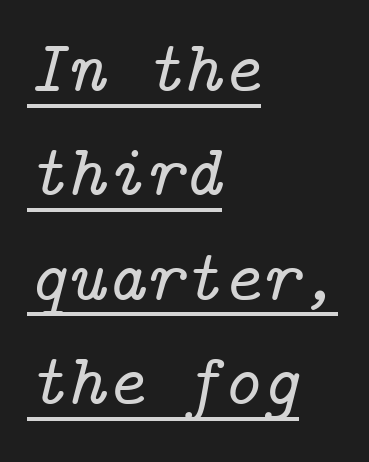
The passage shown has conventional tracking throughout. The ragged edge is on the right, which tells us the setting is flush left. Descenders here cross a horizontal rule under the line. The rendering applies a slant to the glyphs.
